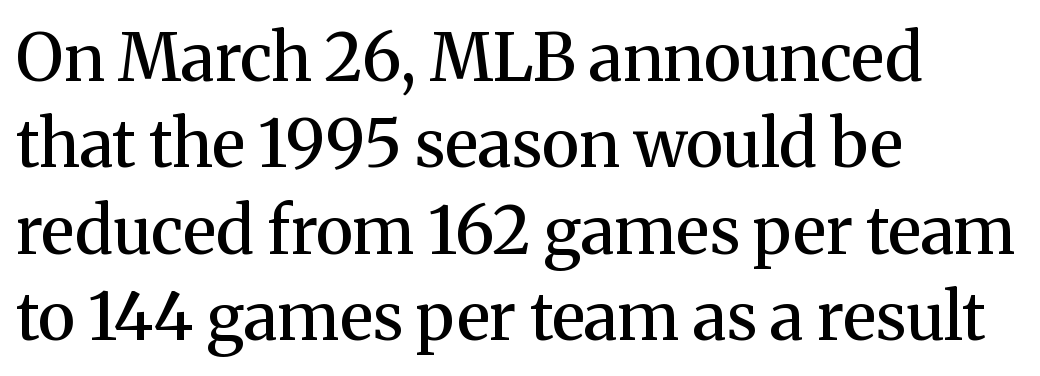
You could not count columns in this text — the font is proportionally spaced. Lines of text with bare space underneath. The compositor pushed each line to the left boundary. The passage shown stacks its lines at a standard gap. Ordinary non-slanted type is in use.
